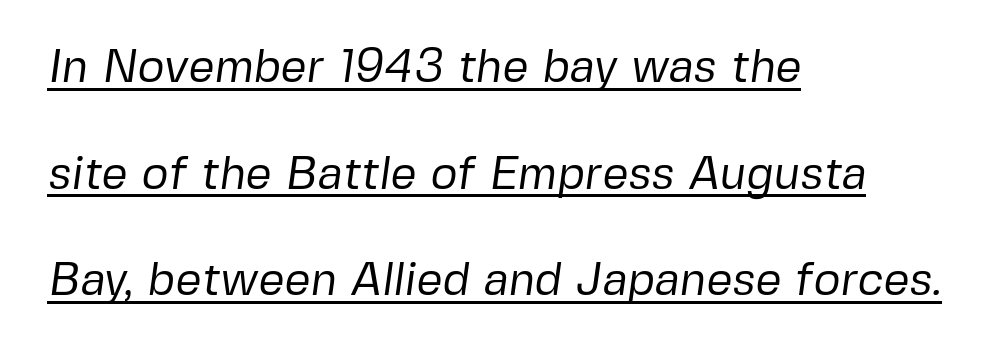
The passage shown is typeset with a sans-serif family. Varying glyph widths throughout — classic text-font behaviour. Interline gaps are noticeably wide in this sample. Each word holds together tightly as a unit, with standard inter-letter gaps. Is the block centered? No — it sits flush against the left margin.
